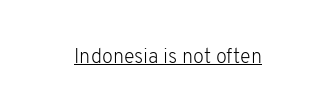
Q: Is the text bold? A: No.
Q: Is the text italic (slanted)? A: No, it is upright.
Q: Is the text underlined? A: Yes.
Q: Is the spacing between letters normal or unusually wide? A: Normal.
